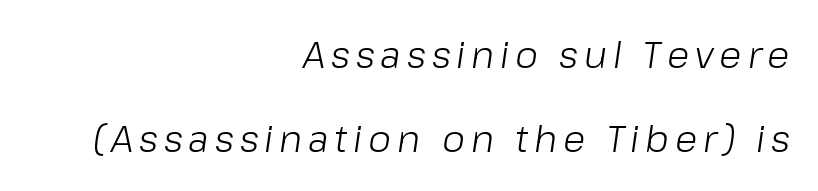
The typography opts for an oblique posture over an upright one. Weight: not bold — regular or lighter. Successive baselines arrive slowly, with a big drop between each. The passage shown is typed in a proportional face where columns would drift.
